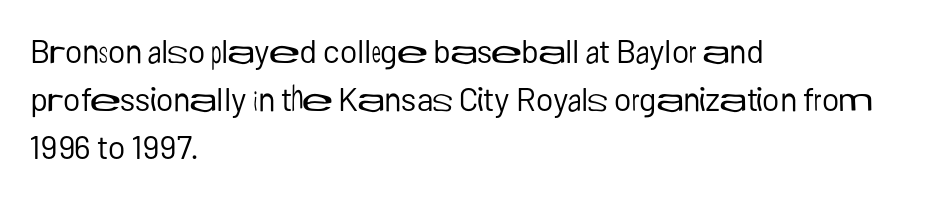
{"serif": "no", "italic": "no", "bold": "no", "weight": "regular", "width": "normal", "stroke_contrast": "low", "x_height": "medium", "monospaced": "no", "underline": "no", "align": "left", "line_spacing": "normal", "line_spacing_ratio": 1.46, "letter_spacing": "normal", "letter_spacing_em": 0.0, "glyph_px": 33}
